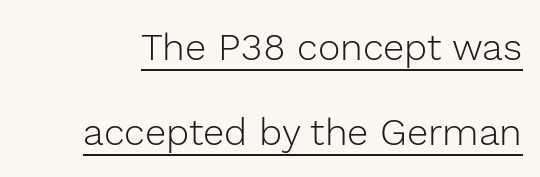
Looks like regular typesetting: each glyph gets only the width it needs. Widely set lines give the paragraph a tall, airy silhouette. Do the letters lean? They stand straight. Classification — sans serif. Does extra space separate the letters? No, they use regular spacing. Think standard paragraph weight, or any step lighter than that.
